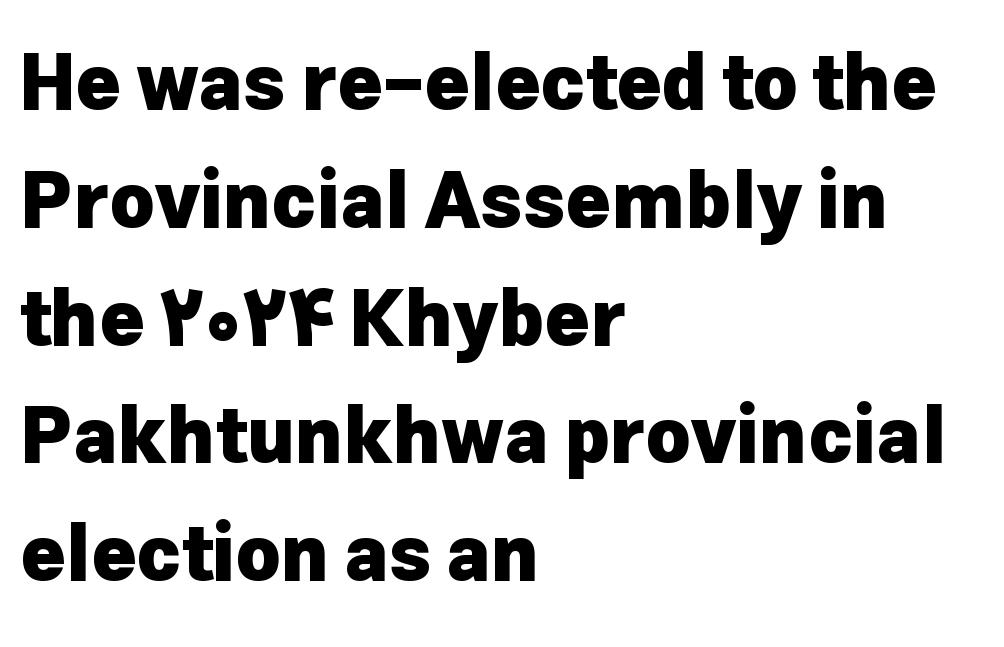
Chunky letters — that's bold for sure. Reading down the block, your eye returns to a fixed left position each line. The space between consecutive lines is moderate. In terms of posture, this sample is upright. The strip under each line holds only bare page. Is this a fixed-width face? No — the glyphs have proportional, varying widths.
